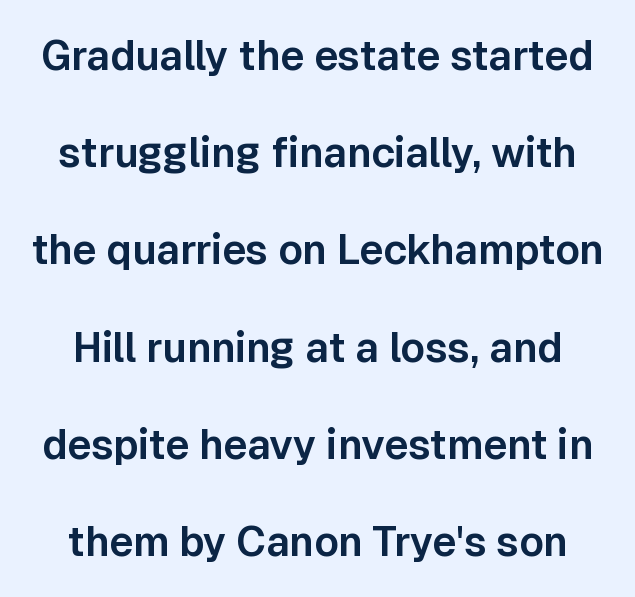
{"serif": "no", "italic": "no", "width": "normal", "stroke_contrast": "low", "x_height": "medium", "monospaced": "no", "underline": "no", "line_spacing": "loose", "line_spacing_ratio": 2.37, "letter_spacing": "normal", "letter_spacing_em": 0.0, "glyph_px": 41}
